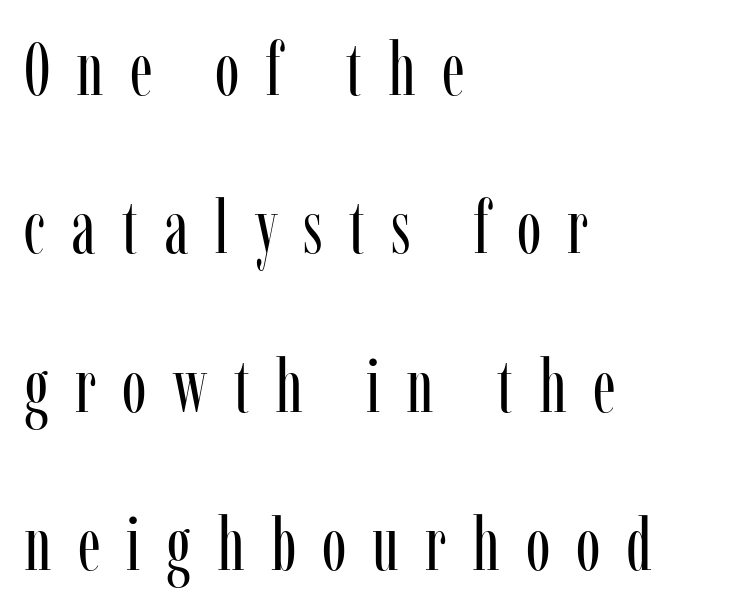
The image shows 74 px regular-weight, condensed serif type, upright; set left-aligned, loose line spacing (2.14x), unusually wide letter spacing (+0.35 em), not underlined; low stroke contrast and a medium x-height.
